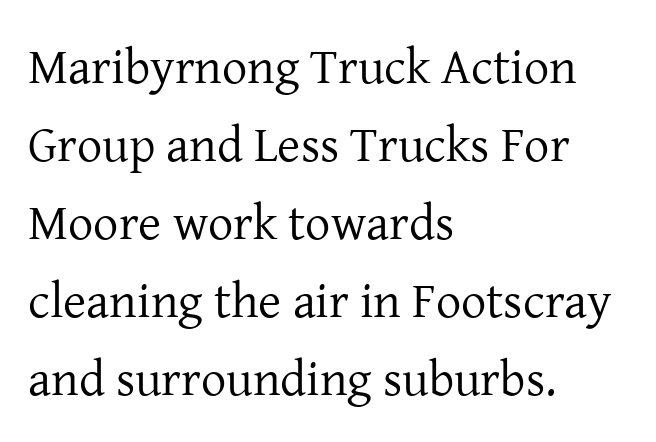
The foot of each line stays bare and open. This is roman type, the default non-slanted kind. Tracking here is standard; glyphs follow each other at the usual distance. Leftover space on each line is placed entirely after the last word. Notice how descenders clear the ascenders below comfortably — that's standard leading.
